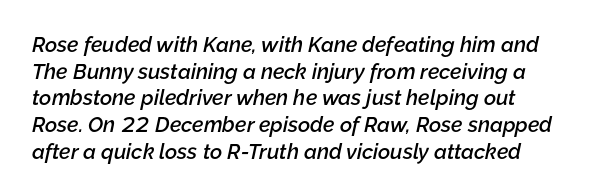
{"italic": "yes", "lean": "right", "slant_degrees": 12, "bold": "semi", "underline": "no", "line_spacing": "normal", "line_spacing_ratio": 1.27, "letter_spacing": "normal", "letter_spacing_em": 0.0, "glyph_px": 21}
